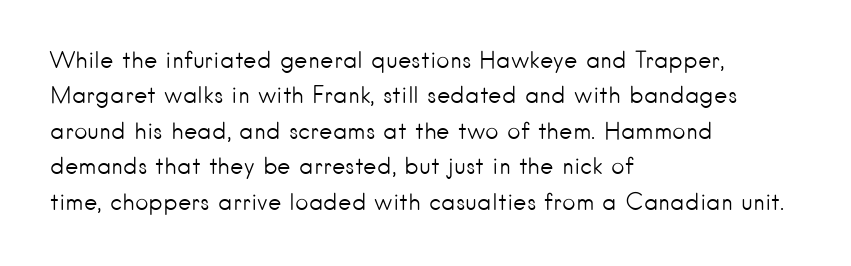
The face looks like a standard text weight, possibly lighter. Vertical strokes here are truly vertical. These lines keep a tight, regular rhythm from letter to letter. Leading matches the norm, producing a regular column. Left-aligned paragraph, ragged on the right. The space directly below the letters is spotless.
